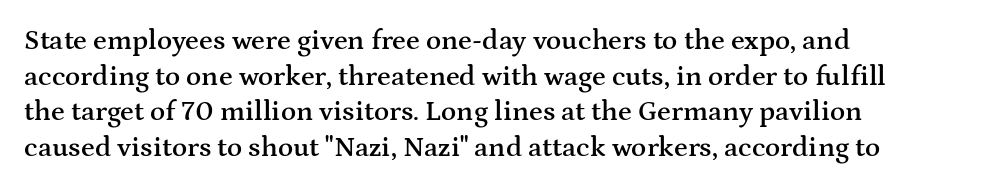
Letters rest on an invisible, unmarked baseline. Each letter keeps its own natural width here, so spacing adapts to shape. The lines in this sample share a left origin and differ only in where they stop. Regarding leading, the lines here are spaced in the standard way.
